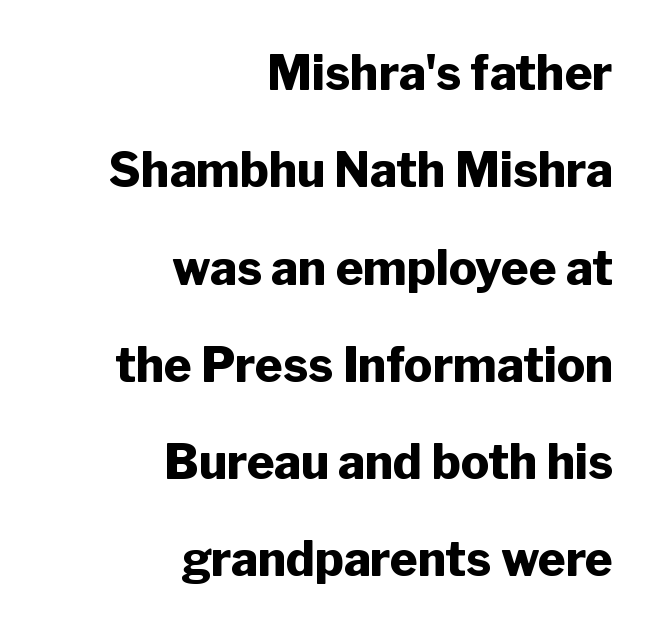
{"serif": "no", "italic": "no", "bold": "yes", "weight": "heavy", "width": "normal", "stroke_contrast": "low", "x_height": "medium", "monospaced": "no", "underline": "no", "align": "right", "line_spacing": "loose", "line_spacing_ratio": 2.07, "letter_spacing": "normal", "letter_spacing_em": 0.0, "glyph_px": 47}
